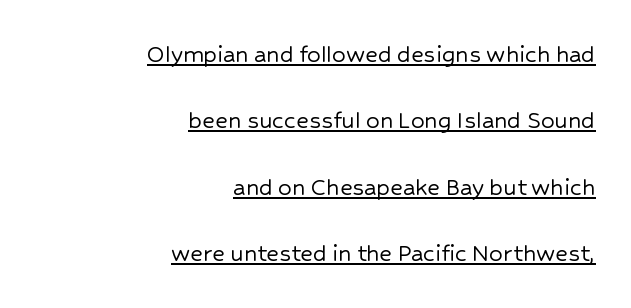
The image shows 27 px text type, upright; set right-aligned, loose line spacing (2.46x), normal letter spacing, underlined.
